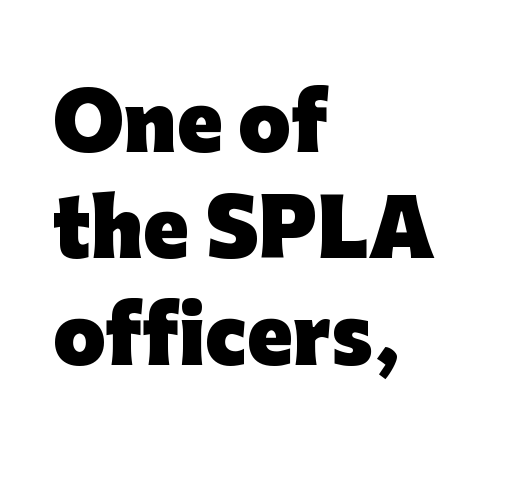
{"serif": "no", "italic": "no", "bold": "yes", "weight": "heavy", "width": "normal", "stroke_contrast": "low", "x_height": "medium", "monospaced": "no", "underline": "no", "align": "left", "line_spacing": "normal", "line_spacing_ratio": 1.42, "letter_spacing": "normal", "letter_spacing_em": 0.0, "glyph_px": 75}
